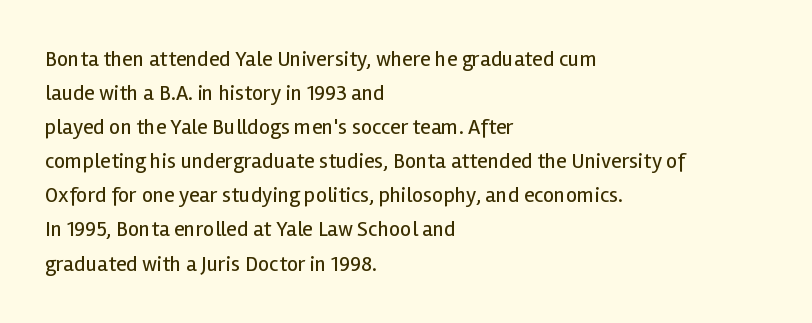
{"italic": "no", "bold": "no", "underline": "no", "align": "left", "line_spacing": "normal", "line_spacing_ratio": 1.55, "letter_spacing": "normal", "letter_spacing_em": 0.0, "glyph_px": 22}
